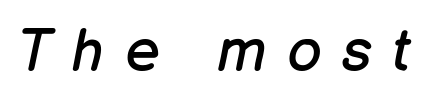
A bare baseline throughout the passage. The whole block is typeset with a tilt. In terms of letterspacing, this is a distinctly airy, spread setting. Do the characters align in a grid? No, the font is proportional. The typesetting does not lean heavy: it is not bold.
